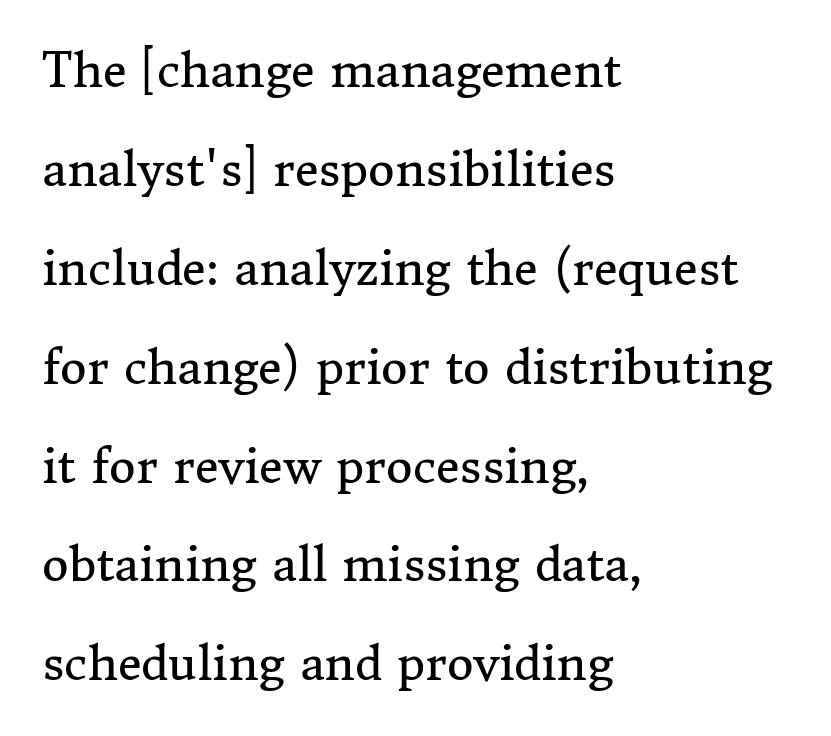
The image shows 46 px regular-weight serif type, upright; set left-aligned, loose line spacing (2.15x), normal letter spacing, not underlined; medium stroke contrast and a medium x-height.
